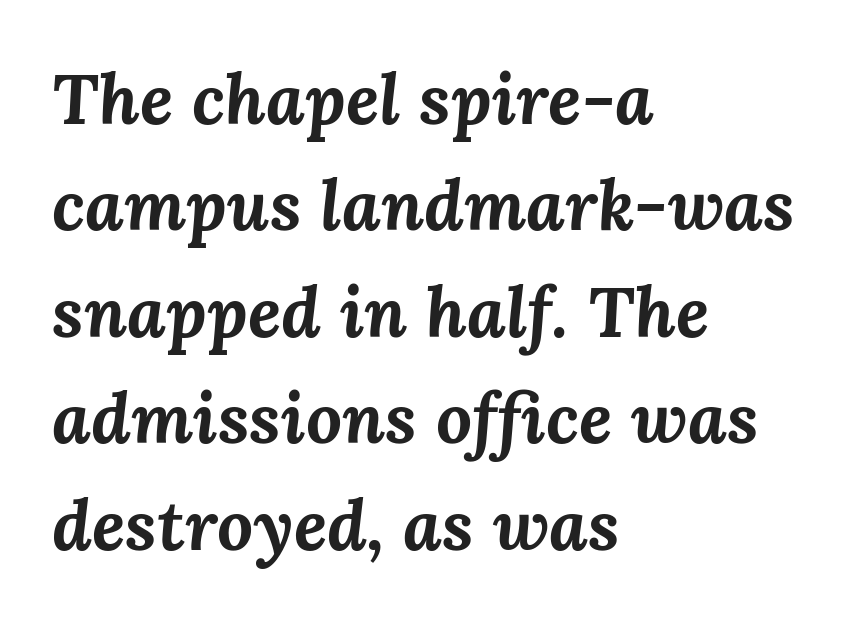
{"italic": "yes", "lean": "right", "slant_degrees": 3, "bold": "yes", "weight": "bold", "width": "normal", "stroke_contrast": "medium", "x_height": "medium", "monospaced": "no", "underline": "no", "align": "left", "line_spacing": "normal", "line_spacing_ratio": 1.5, "letter_spacing": "normal", "letter_spacing_em": 0.0, "glyph_px": 71}
